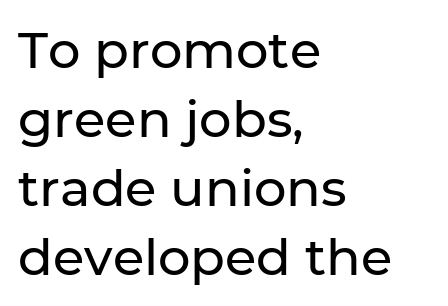
Q: Is the text italic (slanted)? A: No, it is upright.
Q: Is the typeface a serif or a sans-serif typeface? A: Sans-serif.
Q: Is the text underlined? A: No.
Q: How is the paragraph aligned? A: Left-aligned.
Q: Is the spacing between letters normal or unusually wide? A: Normal.
Q: Is the spacing between lines tight, normal or loose? A: Normal.
Q: Width (condensed, normal, or wide)? A: Normal.
Q: Stroke contrast? A: Low.
Q: x-height? A: Medium.
Q: Monospaced? A: No.
